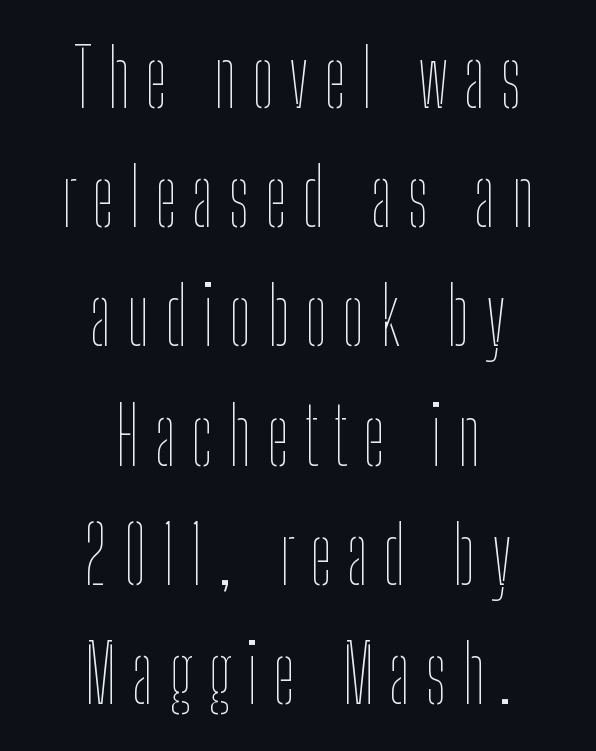
{"italic": "no", "bold": "no", "weight": "thin", "width": "condensed", "stroke_contrast": "low", "x_height": "medium", "monospaced": "no", "underline": "no", "align": "center", "line_spacing": "normal", "line_spacing_ratio": 1.49, "glyph_px": 80}
